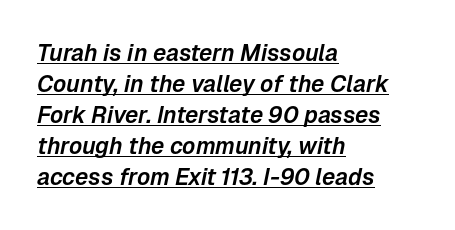
Q: Is the text italic (slanted)? A: Yes, it leans right by about 12 degrees.
Q: Is the text underlined? A: Yes.
Q: How is the paragraph aligned? A: Left-aligned.
Q: Is the spacing between letters normal or unusually wide? A: Normal.
Q: Is the spacing between lines tight, normal or loose? A: Normal.
